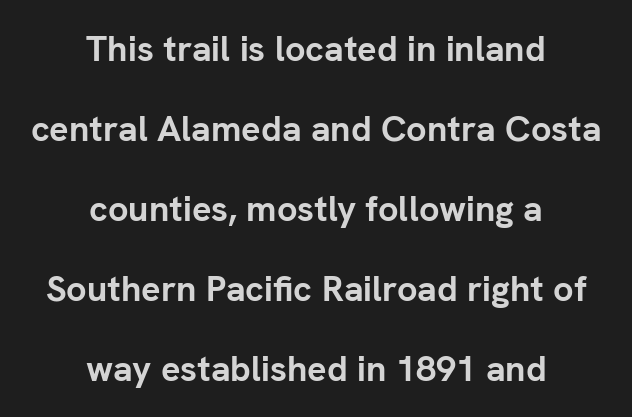
Do the letters lean? They stand straight. The space between consecutive lines is lavish. This sample uses a sans-serif face. The letters are bold, with thick, heavy strokes. Does extra space separate the letters? No, they use regular spacing. The paragraph has two soft edges and a firm central axis.
